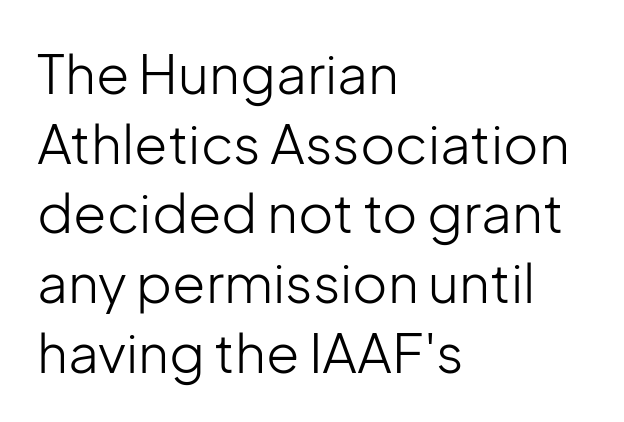
{"serif": "no", "italic": "no", "bold": "no", "weight": "light", "width": "normal", "stroke_contrast": "low", "x_height": "medium", "monospaced": "no", "underline": "no", "align": "left", "line_spacing": "normal", "line_spacing_ratio": 1.29, "letter_spacing": "normal", "letter_spacing_em": 0.0, "glyph_px": 54}
